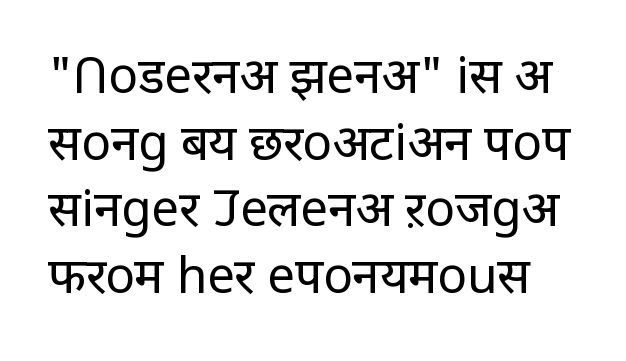
Is the stroke heavy? The answer is a plain regular-or-lighter. The horizontal fit of the characters is conventional and even. The characters display no serif detailing; their extremities are plain. Decoration check: the copy has no underline. These lines are rendered in a variable-pitch font.
